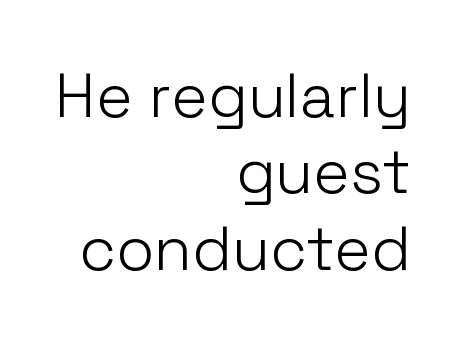
Q: Is the text bold? A: No.
Q: Is the text italic (slanted)? A: No, it is upright.
Q: Is the typeface a serif or a sans-serif typeface? A: Sans-serif.
Q: Is the text underlined? A: No.
Q: How is the paragraph aligned? A: Right-aligned.
Q: Is the spacing between letters normal or unusually wide? A: Normal.
Q: Width (condensed, normal, or wide)? A: Normal.
Q: Stroke contrast? A: Low.
Q: x-height? A: Medium.
Q: Monospaced? A: No.
